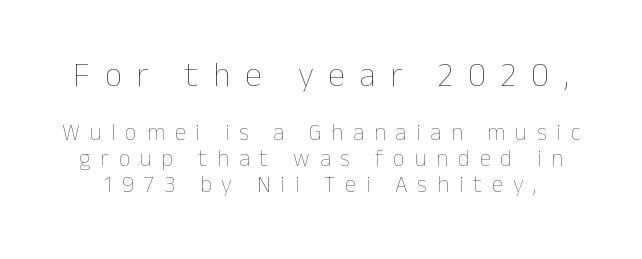
{"italic": "no", "bold": "no", "weight": "thin", "width": "normal", "stroke_contrast": "low", "x_height": "medium", "monospaced": "no", "underline": "no", "line_spacing": "tight", "line_spacing_ratio": 1.12, "letter_spacing": "wide", "letter_spacing_em": 0.43, "larger_block": "first", "size_ratio": 1.48, "glyph_px": 34}
